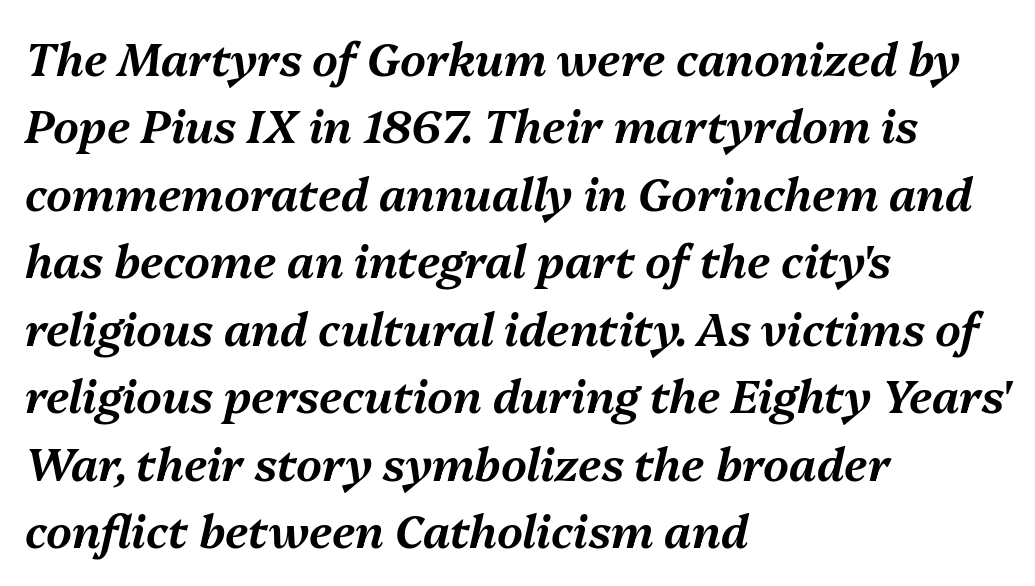
This sample is left-justified, so line endings fall wherever the words run out. This sample keeps an unexceptional amount of space between lines. The specimen reads as italic at a glance. Only glyphs here, with clear space below each row. This sample has the flowing, uneven cadence of proportional lettering.
